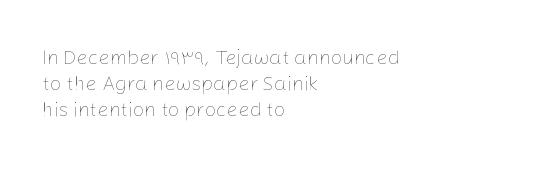
Q: Is the text bold? A: No.
Q: Is the text italic (slanted)? A: No, it is upright.
Q: Is the text underlined? A: No.
Q: How is the paragraph aligned? A: Left-aligned.
Q: Is the spacing between letters normal or unusually wide? A: Normal.
Q: Is the spacing between lines tight, normal or loose? A: Normal.
